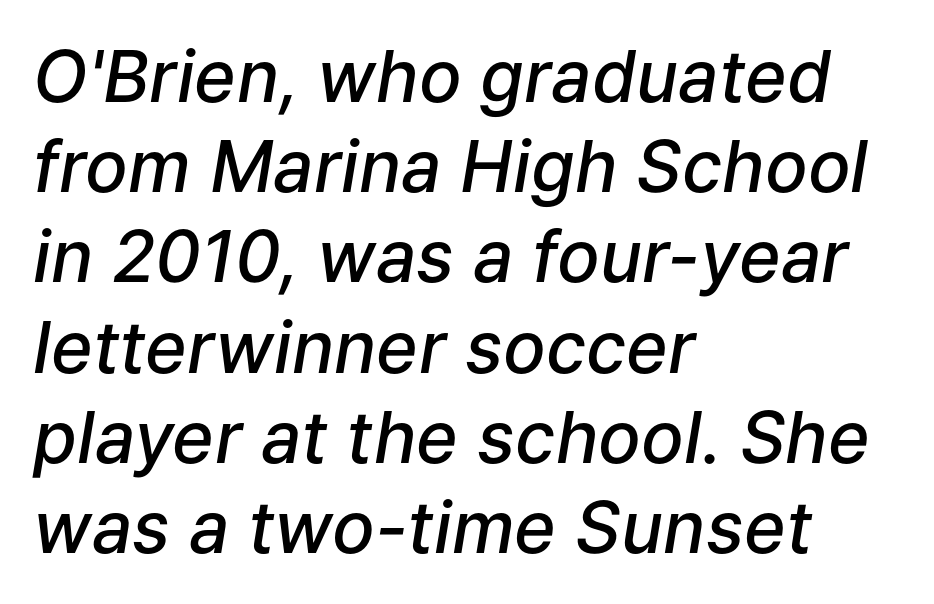
The image shows 71 px semibold type, italic (leaning right); set left-aligned, normal line spacing (1.27x), normal letter spacing, not underlined; low stroke contrast and a medium x-height.
